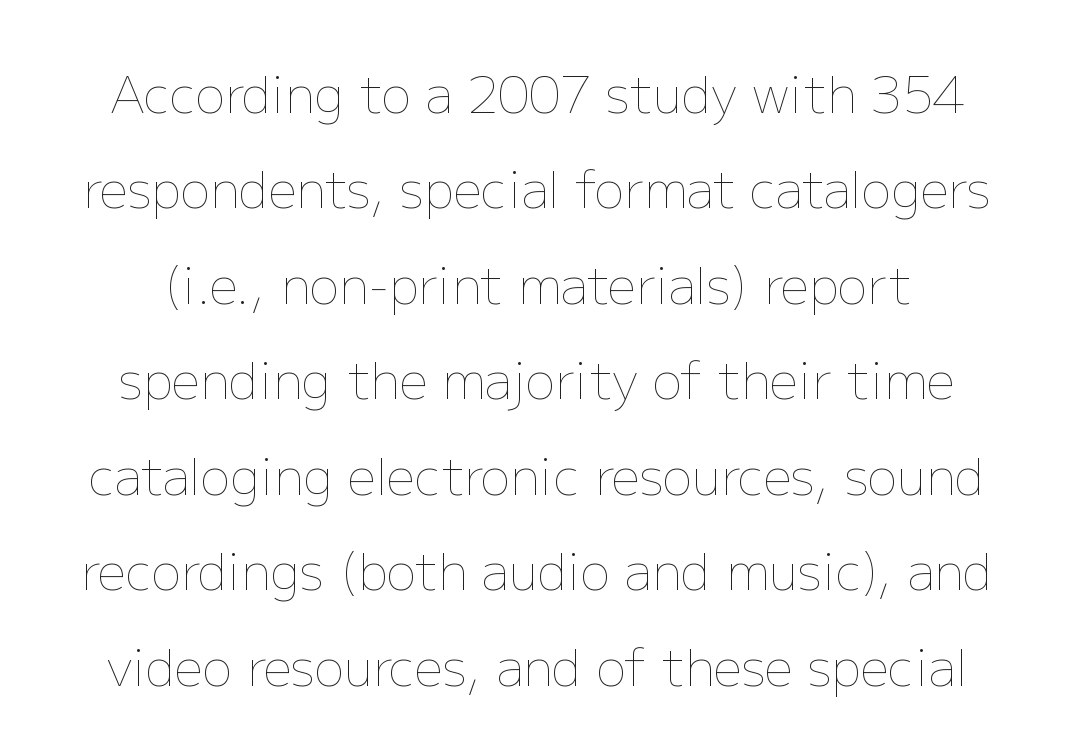
{"italic": "no", "bold": "no", "weight": "thin", "width": "normal", "stroke_contrast": "low", "x_height": "medium", "monospaced": "no", "underline": "no", "line_spacing": "loose", "line_spacing_ratio": 1.91, "letter_spacing": "normal", "letter_spacing_em": 0.0, "glyph_px": 50}
